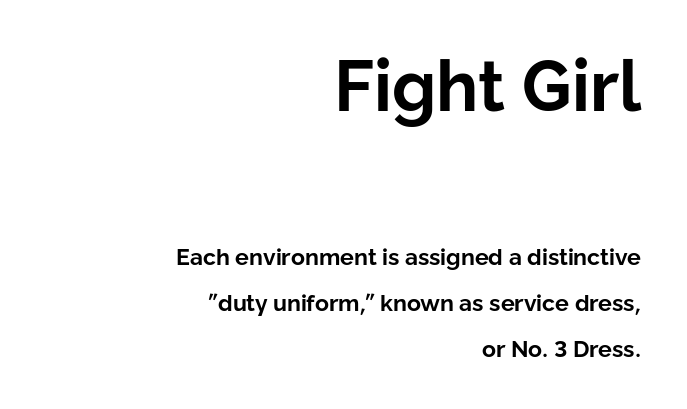
The image shows 70 px bold sans-serif type, upright; set right-aligned, loose line spacing (2.01x), normal letter spacing, not underlined; the first (top) block is 3.04x larger; low stroke contrast and a medium x-height.
